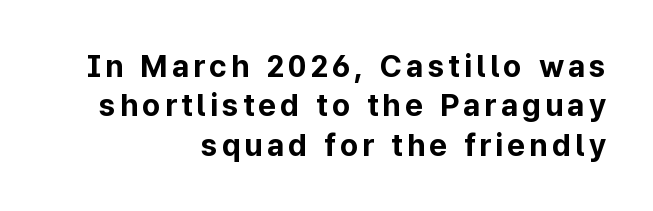
{"serif": "no", "italic": "no", "bold": "yes", "weight": "bold", "width": "normal", "stroke_contrast": "low", "x_height": "medium", "monospaced": "no", "underline": "no", "align": "right", "line_spacing": "normal", "line_spacing_ratio": 1.27, "glyph_px": 31}
